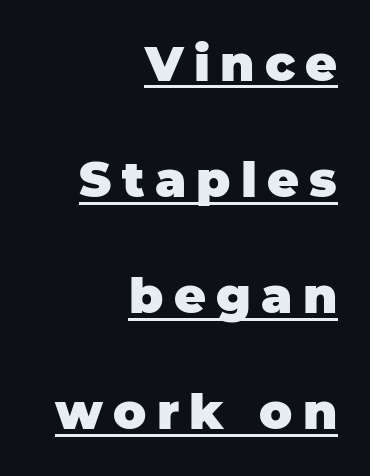
The image shows 49 px heavy sans-serif type, upright; set right-aligned, loose line spacing (2.37x), unusually wide letter spacing (+0.21 em), underlined; low stroke contrast and a large x-height.
